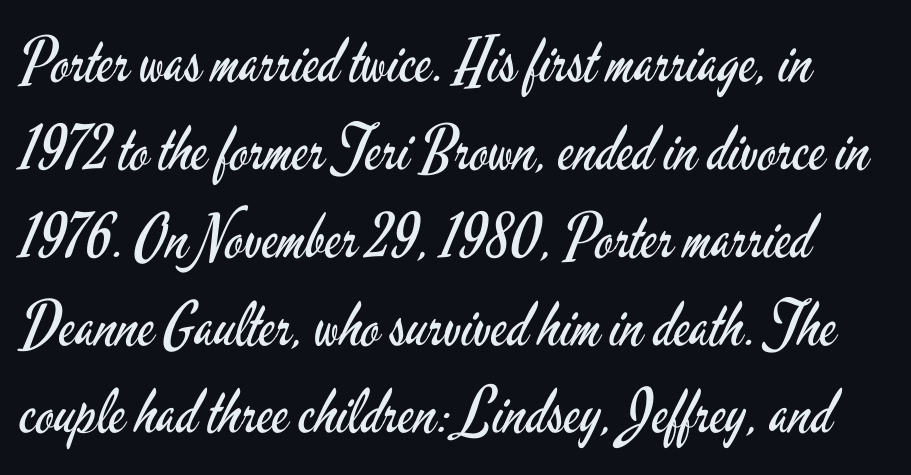
The image shows 61 px regular-weight, condensed sans-serif type; set normal line spacing (1.44x), normal letter spacing, not underlined; low stroke contrast and a small x-height.
